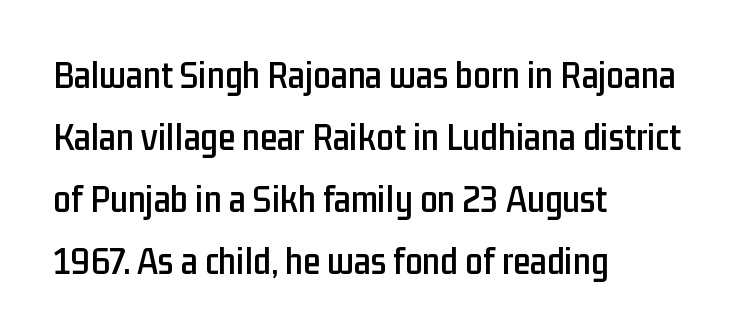
Think of a printed novel: that variable character pitch is what you see here. This rendering uses left alignment, leaving the right contour irregular. Words appear dense and cohesive because spacing is normal. Whoever set this chose a conventional vertical rhythm. Clear beneath every line of the passage. Characters remain perfectly vertical along every line.
